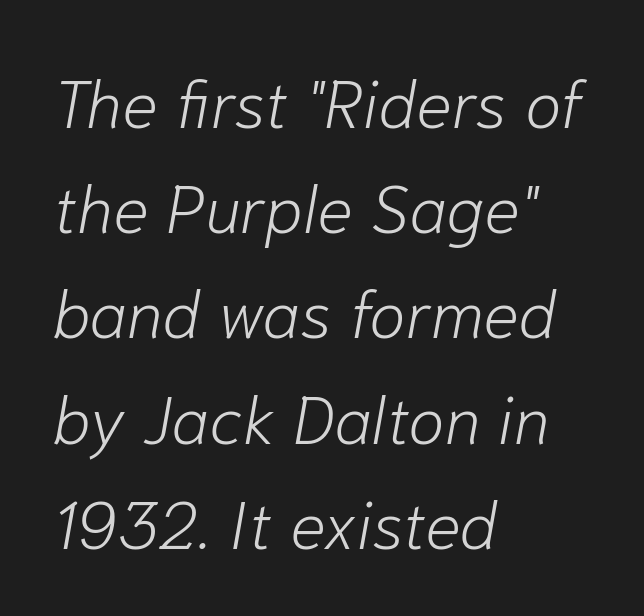
Q: Is the text bold? A: No.
Q: Is the text italic (slanted)? A: Yes, it leans right by about 10 degrees.
Q: Is the text underlined? A: No.
Q: How is the paragraph aligned? A: Left-aligned.
Q: Is the spacing between letters normal or unusually wide? A: Normal.
Q: Is the spacing between lines tight, normal or loose? A: Normal.
Q: Width (condensed, normal, or wide)? A: Normal.
Q: Stroke contrast? A: Low.
Q: x-height? A: Medium.
Q: Monospaced? A: No.
